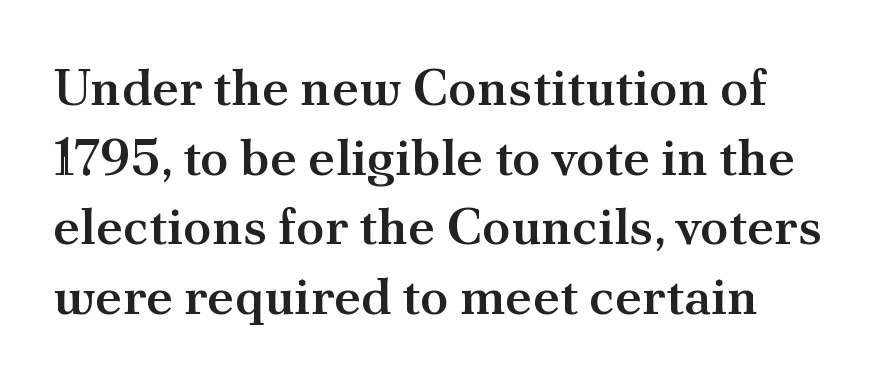
Type style note: has serifs. The specimen omits any rule beneath the text block's lines. A roman cut, with each character standing at attention. The line-height multiplier appears to be the usual default.
